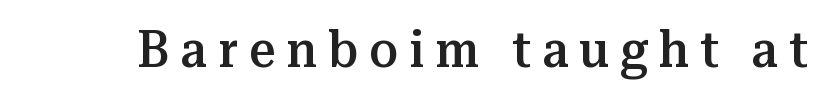
Q: Is the text bold? A: Semi-bold.
Q: Is the text italic (slanted)? A: No, it is upright.
Q: Is the typeface a serif or a sans-serif typeface? A: Serif.
Q: Is the text underlined? A: No.
Q: Is the spacing between letters normal or unusually wide? A: Unusually wide.
Q: Width (condensed, normal, or wide)? A: Normal.
Q: Stroke contrast? A: Medium.
Q: x-height? A: Medium.
Q: Monospaced? A: No.
